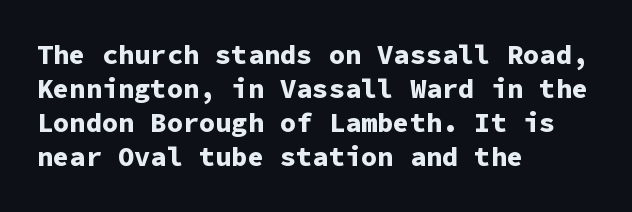
Does the weight exceed regular? Yes, all the way to bold. Short note: letters normally spaced. The space beneath each line is pristine and unruled. The typesetter chose a ragged-right arrangement here. Posture: vertical. The passage shown stacks its lines at a standard gap.
